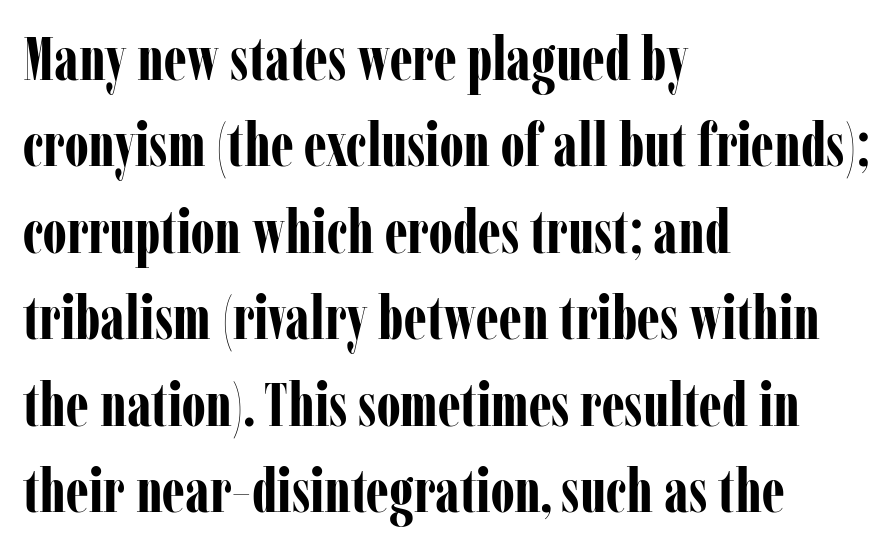
Q: Is the text bold? A: Yes.
Q: Is the text italic (slanted)? A: No, it is upright.
Q: Is the typeface a serif or a sans-serif typeface? A: Serif.
Q: Is the text underlined? A: No.
Q: How is the paragraph aligned? A: Left-aligned.
Q: Is the spacing between letters normal or unusually wide? A: Normal.
Q: Is the spacing between lines tight, normal or loose? A: Normal.
Q: Width (condensed, normal, or wide)? A: Condensed.
Q: Stroke contrast? A: Low.
Q: x-height? A: Medium.
Q: Monospaced? A: No.
